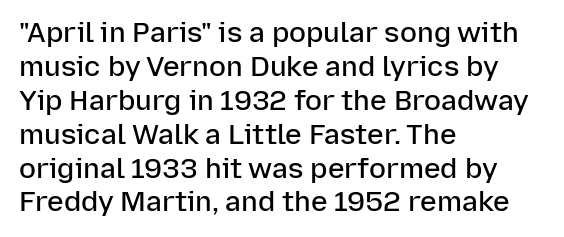
The image shows 28 px semibold sans-serif type, upright; set left-aligned, line spacing 1.21x, normal letter spacing, not underlined; low stroke contrast and a medium x-height.
